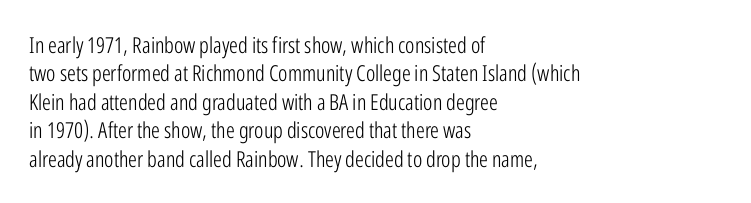
{"italic": "no", "bold": "no", "underline": "no", "align": "left", "line_spacing": "normal", "line_spacing_ratio": 1.29, "letter_spacing": "normal", "letter_spacing_em": 0.0, "glyph_px": 22}
